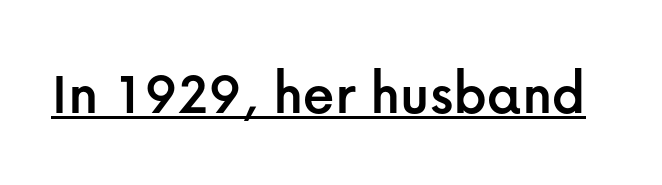
Think of a printed novel: that variable character pitch is what you see here. A continuous stroke trails under the words, as in a hyperlink. These lines are composed in type without serifs. The letters sit at their default tracking, neither squeezed nor spread.
